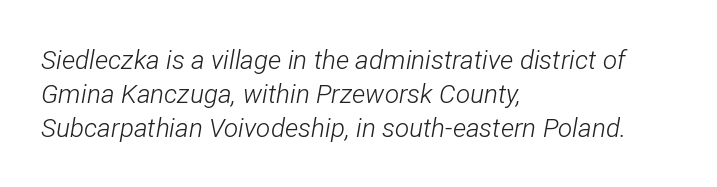
Summary of weight: not heavy and not bold. The gaps between neighbouring characters are ordinary and unremarkable. Lines of text with bare space underneath. The block of text has a typical density, with ordinary space between rows. Characters are canted at an angle relative to the baseline's perpendicular.
